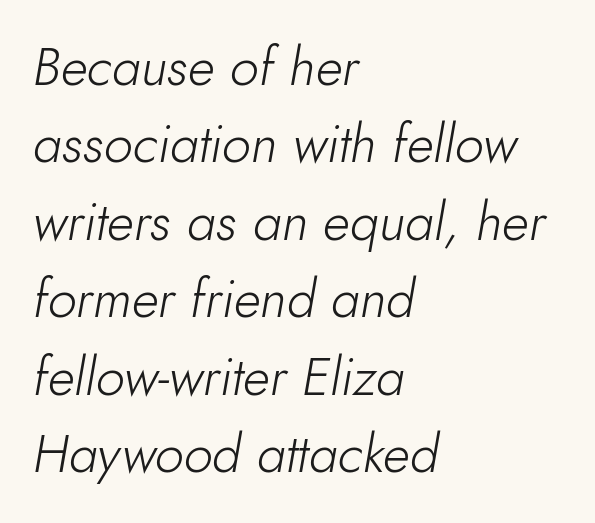
The image shows 52 px light type, italic (leaning right); set left-aligned, normal line spacing (1.49x), normal letter spacing, not underlined; low stroke contrast and a small x-height.
